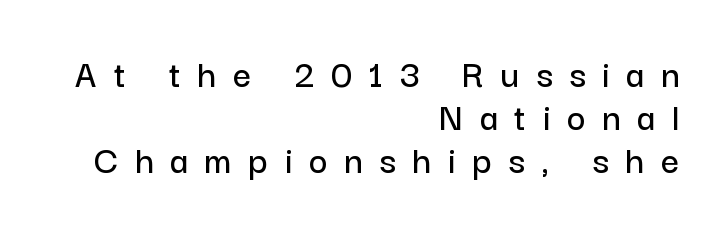
Q: Is the text italic (slanted)? A: No, it is upright.
Q: Is the typeface a serif or a sans-serif typeface? A: Sans-serif.
Q: Is the text underlined? A: No.
Q: How is the paragraph aligned? A: Right-aligned.
Q: Is the spacing between letters normal or unusually wide? A: Unusually wide.
Q: Is the spacing between lines tight, normal or loose? A: Tight.
Q: Width (condensed, normal, or wide)? A: Normal.
Q: Stroke contrast? A: Low.
Q: x-height? A: Medium.
Q: Monospaced? A: No.
